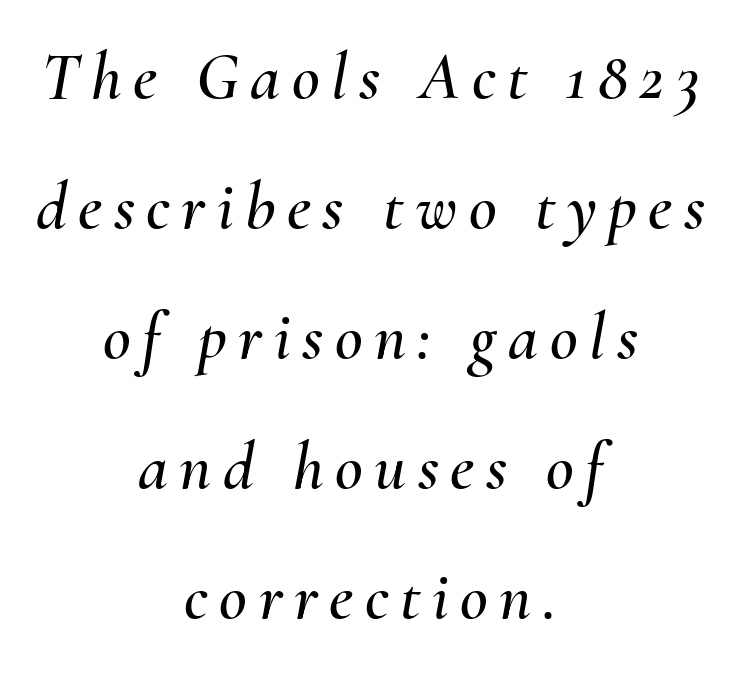
The rendering uses natural spacing where letterforms have individual widths. Compared with ordinary roman type, these characters are visibly tilted. Baseline-to-baseline distance is far greater than the letter height. Is the block centered? Yes — each line is placed symmetrically about the middle.
